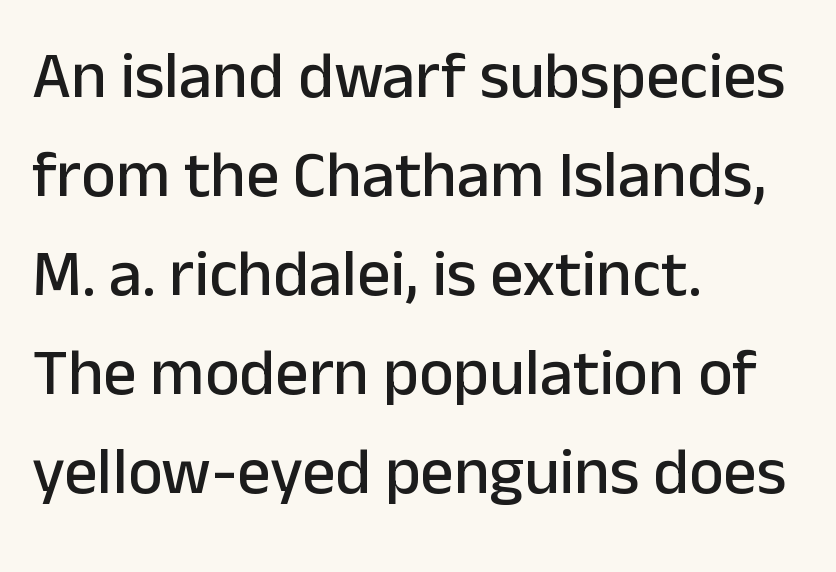
Q: Is the text italic (slanted)? A: No, it is upright.
Q: Is the typeface a serif or a sans-serif typeface? A: Sans-serif.
Q: Is the text underlined? A: No.
Q: How is the paragraph aligned? A: Left-aligned.
Q: Is the spacing between letters normal or unusually wide? A: Normal.
Q: Is the spacing between lines tight, normal or loose? A: Normal.
Q: Width (condensed, normal, or wide)? A: Normal.
Q: Stroke contrast? A: Low.
Q: x-height? A: Medium.
Q: Monospaced? A: No.
